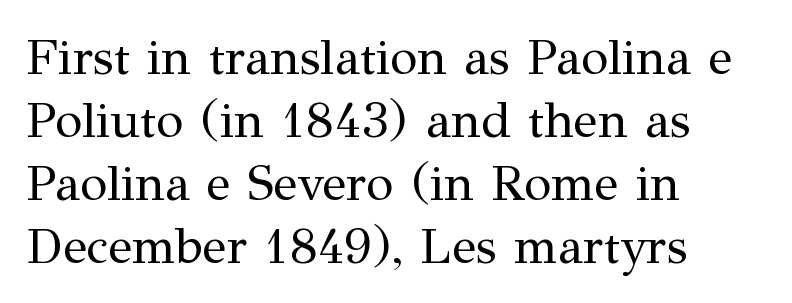
Q: Is the text bold? A: No.
Q: Is the text italic (slanted)? A: No, it is upright.
Q: Is the typeface a serif or a sans-serif typeface? A: Serif.
Q: Is the text underlined? A: No.
Q: How is the paragraph aligned? A: Left-aligned.
Q: Is the spacing between letters normal or unusually wide? A: Normal.
Q: Is the spacing between lines tight, normal or loose? A: Normal.
Q: Width (condensed, normal, or wide)? A: Normal.
Q: Stroke contrast? A: Medium.
Q: x-height? A: Medium.
Q: Monospaced? A: No.
